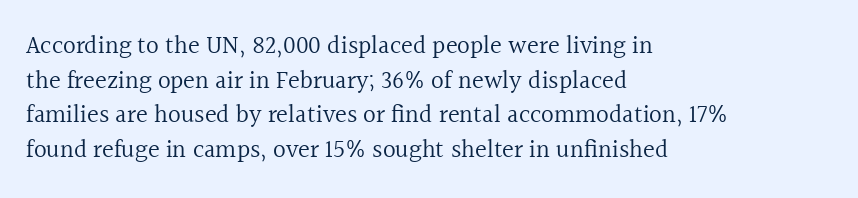
Q: Is the text bold? A: No.
Q: Is the text italic (slanted)? A: No, it is upright.
Q: Is the text underlined? A: No.
Q: How is the paragraph aligned? A: Left-aligned.
Q: Is the spacing between letters normal or unusually wide? A: Normal.
Q: Is the spacing between lines tight, normal or loose? A: Normal.
